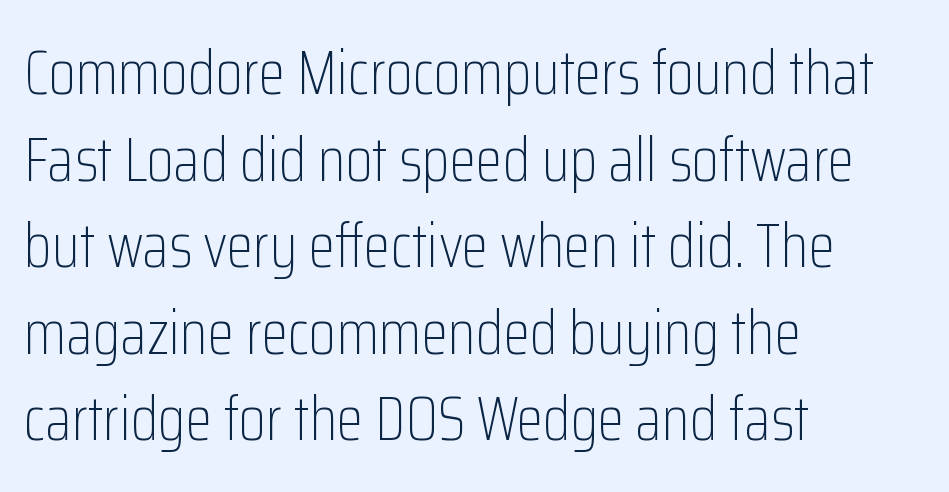
Short and long lines alike share a common starting point at left. Every stem runs plumb, perpendicular to the baseline. The passage shown is typed in a proportional face where columns would drift. This rendering leaves character spacing at its baseline value. Font category for this specimen: sans-serif.
